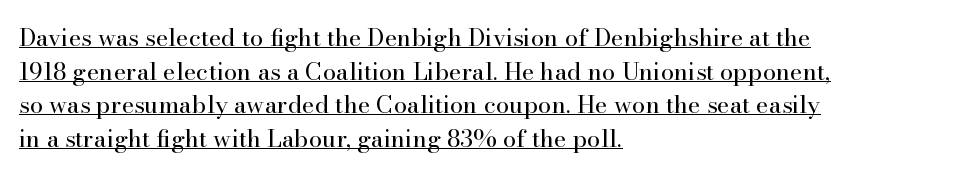
The type is set solid horizontally, with unmodified tracking. All the whitespace from short lines collects on the right. What's the leading like? Ordinary, nothing unusual. Each line of the rendering has a horizontal stroke beneath the glyphs. Is the stroke heavy? The answer is a plain regular-or-lighter. Italic: no, the glyphs are upright roman.
